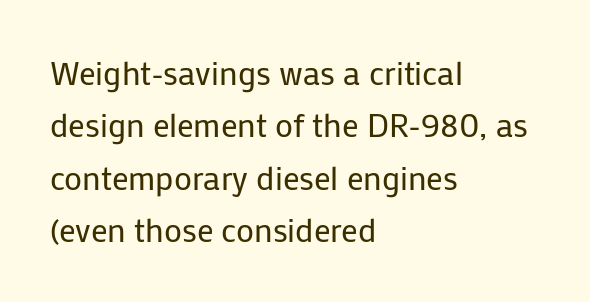
Q: Is the text bold? A: No.
Q: Is the text italic (slanted)? A: No, it is upright.
Q: Is the typeface a serif or a sans-serif typeface? A: Sans-serif.
Q: Is the text underlined? A: No.
Q: How is the paragraph aligned? A: Left-aligned.
Q: Is the spacing between letters normal or unusually wide? A: Normal.
Q: Is the spacing between lines tight, normal or loose? A: Normal.
Q: Width (condensed, normal, or wide)? A: Normal.
Q: Stroke contrast? A: Low.
Q: x-height? A: Medium.
Q: Monospaced? A: No.
